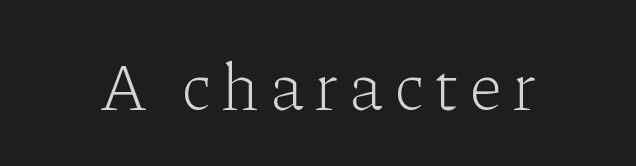
The image shows 67 px light serif type, upright; set not underlined; low stroke contrast and a medium x-height.
